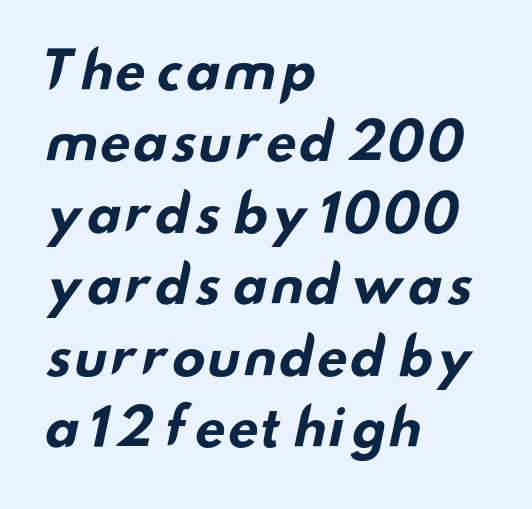
Q: Is the text bold? A: Yes.
Q: Is the typeface a serif or a sans-serif typeface? A: Sans-serif.
Q: Is the text underlined? A: No.
Q: How is the paragraph aligned? A: Left-aligned.
Q: Is the spacing between letters normal or unusually wide? A: Normal.
Q: Is the spacing between lines tight, normal or loose? A: Normal.
Q: Width (condensed, normal, or wide)? A: Wide.
Q: Stroke contrast? A: Low.
Q: x-height? A: Small.
Q: Monospaced? A: No.
